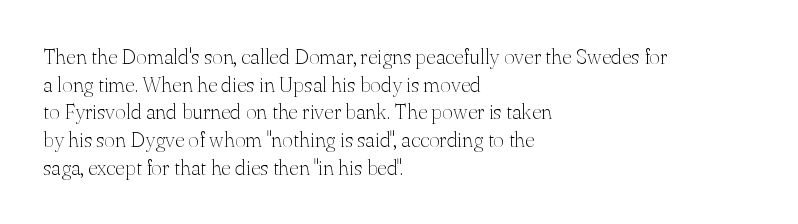
{"italic": "no", "bold": "no", "underline": "no", "align": "left", "line_spacing": "normal", "line_spacing_ratio": 1.32, "letter_spacing": "normal", "letter_spacing_em": 0.0, "glyph_px": 21}
